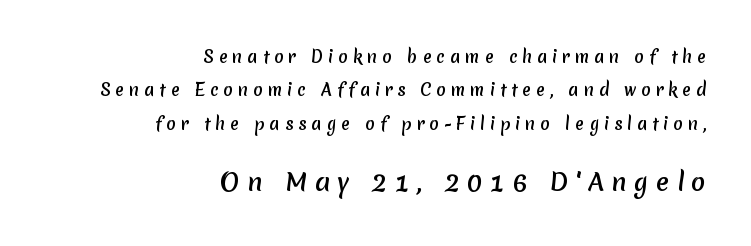
{"underline": "no", "align": "right", "line_spacing": "loose", "line_spacing_ratio": 2.08, "letter_spacing": "wide", "letter_spacing_em": 0.31, "larger_block": "second", "size_ratio": 1.5, "glyph_px": 24}
